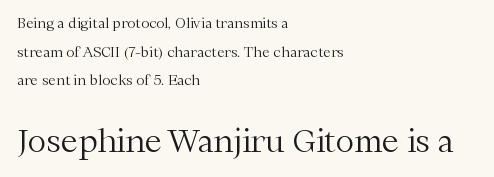
The image shows 31 px light serif type, upright; set left-aligned, loose line spacing (2.05x), normal letter spacing, not underlined; the second (bottom) block is 2.21x larger; medium stroke contrast and a medium x-height.
